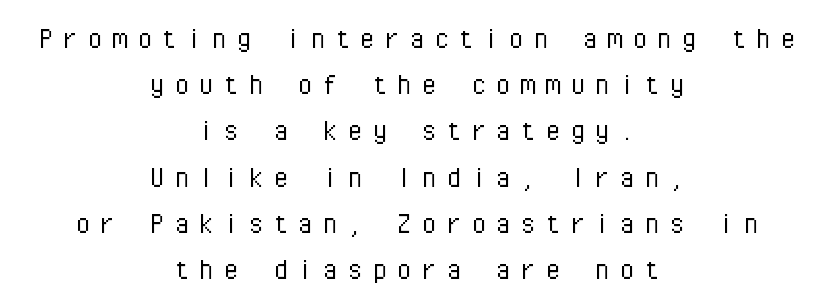
{"serif": "no", "italic": "no", "bold": "no", "weight": "light", "width": "normal", "stroke_contrast": "low", "x_height": "medium", "monospaced": "yes", "underline": "no", "align": "center", "line_spacing": "normal", "line_spacing_ratio": 1.4, "letter_spacing": "wide", "letter_spacing_em": 0.25, "glyph_px": 33}
